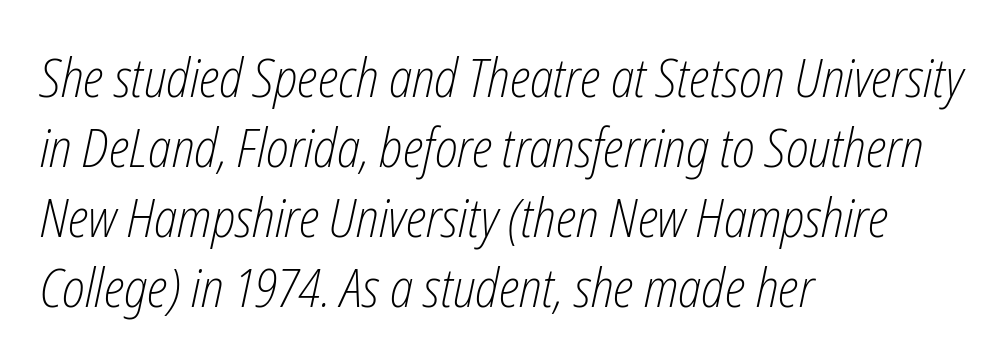
{"italic": "yes", "lean": "right", "slant_degrees": 12, "bold": "no", "weight": "light", "width": "condensed", "stroke_contrast": "low", "x_height": "medium", "monospaced": "no", "underline": "no", "align": "left", "line_spacing": "normal", "line_spacing_ratio": 1.32, "letter_spacing": "normal", "letter_spacing_em": 0.0, "glyph_px": 53}
